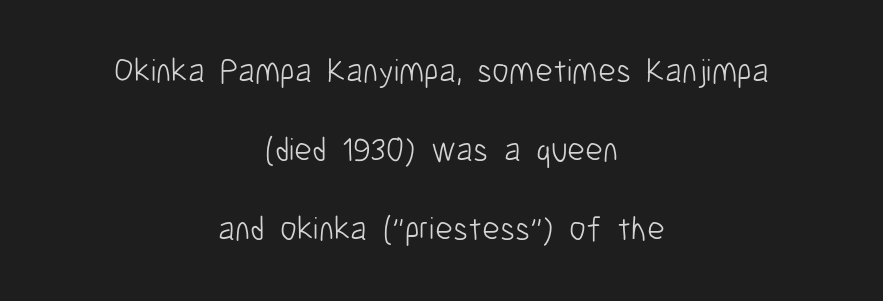
Q: Is the text bold? A: No.
Q: Is the text italic (slanted)? A: No, it is upright.
Q: Is the typeface a serif or a sans-serif typeface? A: Sans-serif.
Q: Is the text underlined? A: No.
Q: How is the paragraph aligned? A: Centered.
Q: Is the spacing between letters normal or unusually wide? A: Normal.
Q: Is the spacing between lines tight, normal or loose? A: Loose.
Q: Width (condensed, normal, or wide)? A: Condensed.
Q: Stroke contrast? A: Low.
Q: x-height? A: Medium.
Q: Monospaced? A: No.
